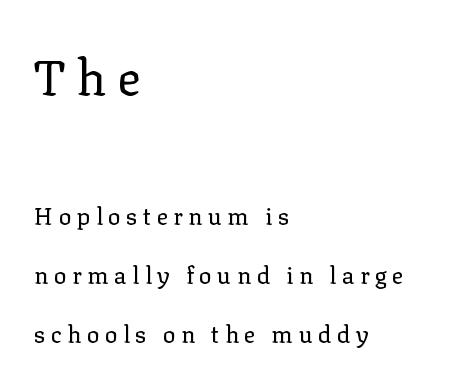
{"serif": "yes", "italic": "no", "bold": "no", "weight": "regular", "width": "normal", "stroke_contrast": "low", "x_height": "medium", "monospaced": "no", "underline": "no", "align": "left", "line_spacing": "loose", "line_spacing_ratio": 2.46, "letter_spacing": "wide", "letter_spacing_em": 0.22, "larger_block": "first", "size_ratio": 2.04, "glyph_px": 49}
